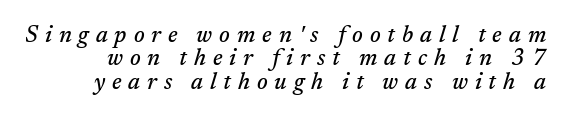
The image shows 23 px text type, italic (leaning right); set tight line spacing (1.02x), unusually wide letter spacing (+0.3 em), not underlined.
